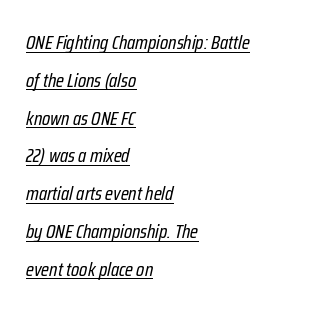
Underlining? Definitely there. Weight: regular or lighter. Layout note: lines flush left. The passage shown leans; its letterforms are oblique. Compared with typical body copy, the letter spacing here is the same.
